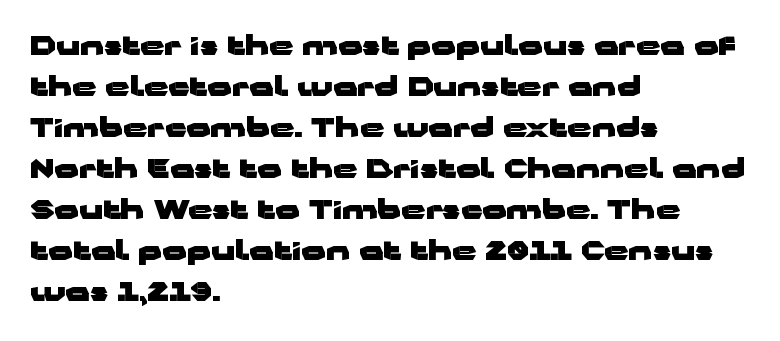
{"italic": "no", "bold": "yes", "underline": "no", "align": "left", "line_spacing": "normal", "line_spacing_ratio": 1.52, "letter_spacing": "normal", "letter_spacing_em": 0.0, "glyph_px": 27}
